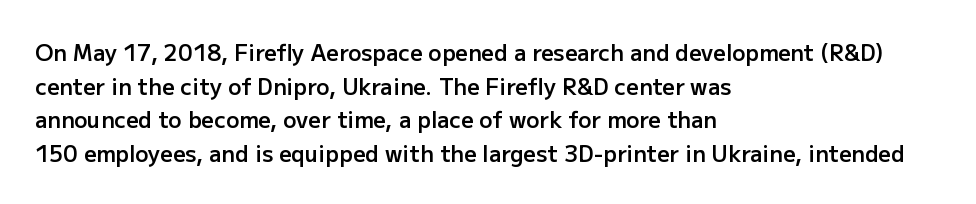
Every character sits straight up, as roman type does. Does extra space separate the letters? No, they use regular spacing. A somewhat darkened texture: the type is semibold rather than bold. A typesetter would call this leading conventional body-copy spacing.
